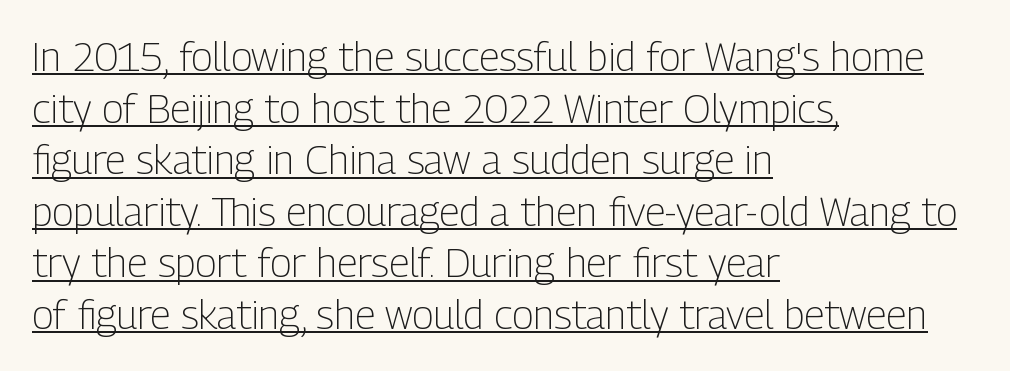
Q: Is the text bold? A: No.
Q: Is the text italic (slanted)? A: No, it is upright.
Q: Is the typeface a serif or a sans-serif typeface? A: Sans-serif.
Q: Is the text underlined? A: Yes.
Q: How is the paragraph aligned? A: Left-aligned.
Q: Is the spacing between letters normal or unusually wide? A: Normal.
Q: Is the spacing between lines tight, normal or loose? A: Normal.
Q: Width (condensed, normal, or wide)? A: Condensed.
Q: Stroke contrast? A: Low.
Q: x-height? A: Medium.
Q: Monospaced? A: No.
